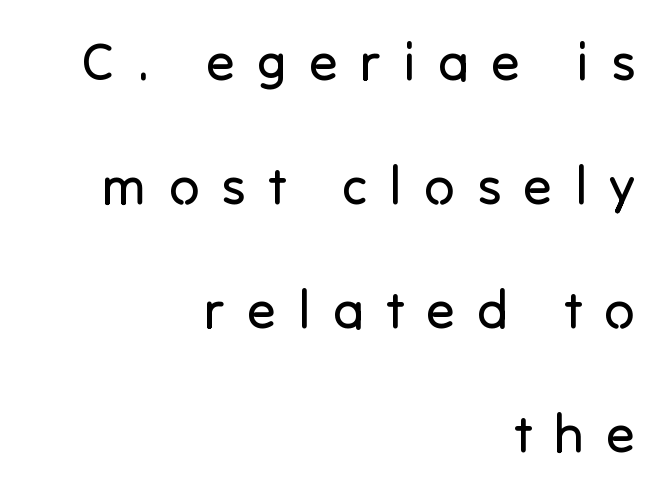
The image shows 53 px regular-weight sans-serif type, upright; set right-aligned, loose line spacing (2.34x), unusually wide letter spacing (+0.42 em), not underlined; low stroke contrast and a medium x-height.
